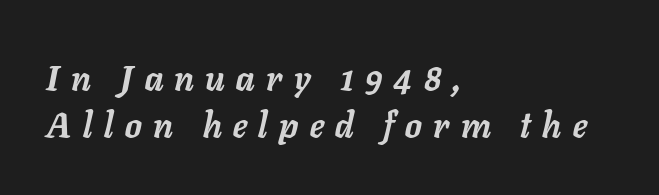
{"italic": "yes", "lean": "right", "slant_degrees": 11, "bold": "yes", "weight": "semibold", "width": "normal", "stroke_contrast": "low", "x_height": "medium", "monospaced": "no", "underline": "no", "align": "left", "line_spacing": "normal", "line_spacing_ratio": 1.33, "letter_spacing": "wide", "letter_spacing_em": 0.33, "glyph_px": 35}
